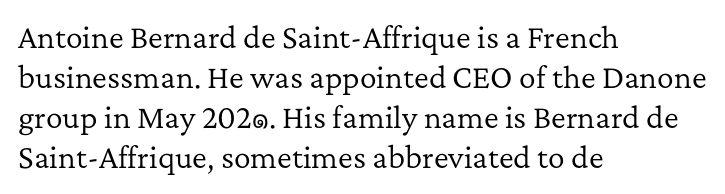
The image shows 28 px regular-weight serif type, upright; set left-aligned, normal line spacing (1.43x), normal letter spacing, not underlined; low stroke contrast and a medium x-height.
